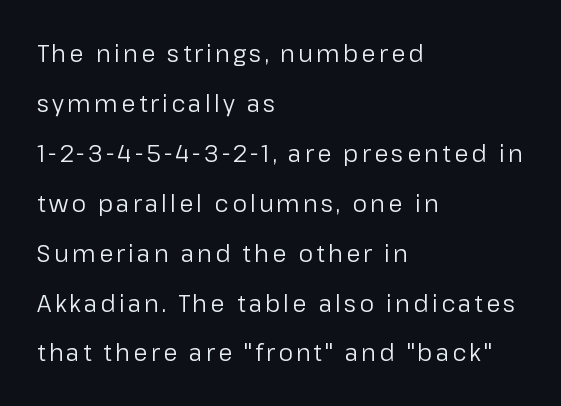
The image shows 23 px text type, upright; set left-aligned, loose line spacing (2.17x), not underlined.
